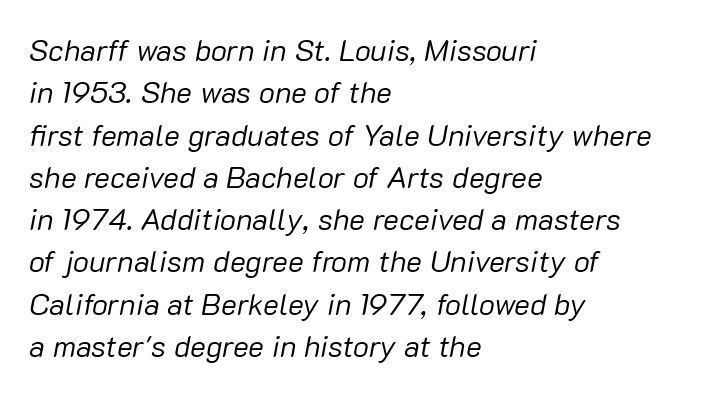
The image shows 30 px regular-weight type, italic (leaning right); set left-aligned, normal line spacing (1.41x), normal letter spacing, not underlined; low stroke contrast and a medium x-height.
